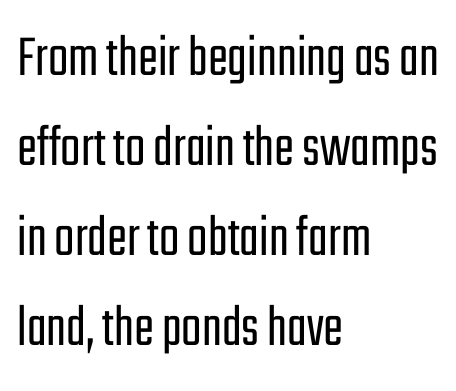
Q: Is the text bold? A: No.
Q: Is the text italic (slanted)? A: No, it is upright.
Q: Is the typeface a serif or a sans-serif typeface? A: Sans-serif.
Q: Is the text underlined? A: No.
Q: How is the paragraph aligned? A: Left-aligned.
Q: Is the spacing between letters normal or unusually wide? A: Normal.
Q: Is the spacing between lines tight, normal or loose? A: Normal.
Q: Width (condensed, normal, or wide)? A: Condensed.
Q: Stroke contrast? A: Low.
Q: x-height? A: Medium.
Q: Monospaced? A: No.
